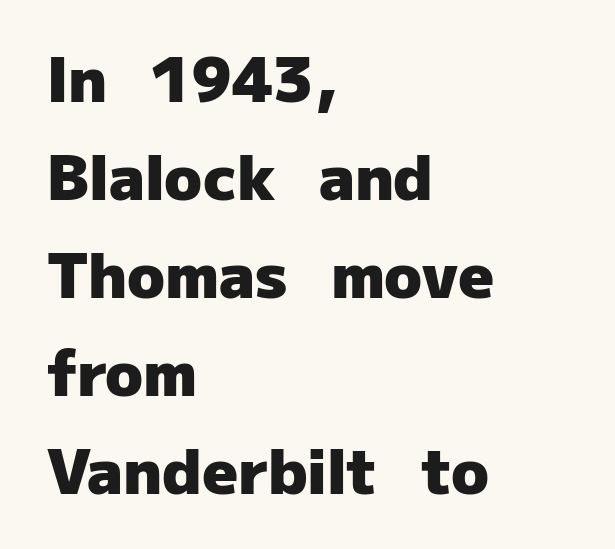
Q: Is the text bold? A: Yes.
Q: Is the text italic (slanted)? A: No, it is upright.
Q: Is the typeface a serif or a sans-serif typeface? A: Sans-serif.
Q: Is the text underlined? A: No.
Q: How is the paragraph aligned? A: Left-aligned.
Q: Is the spacing between letters normal or unusually wide? A: Normal.
Q: Is the spacing between lines tight, normal or loose? A: Normal.
Q: Width (condensed, normal, or wide)? A: Normal.
Q: Stroke contrast? A: Low.
Q: x-height? A: Medium.
Q: Monospaced? A: No.
